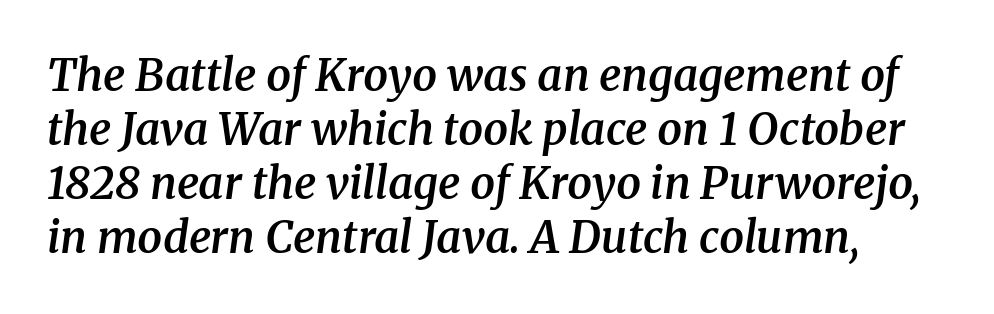
The image shows 44 px semibold serif type, italic (leaning right); set line spacing 1.23x, normal letter spacing, not underlined; medium stroke contrast and a medium x-height.
